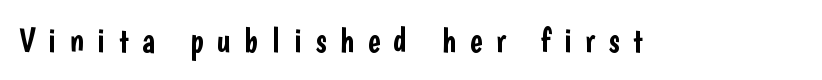
This is the regular roman posture of the typeface. Do the characters align in a grid? No, the font is proportional. Stroke terminals: plain, sans-serif. Caption: expanded tracking, letters set apart. The gap between lines stays unmarked.
